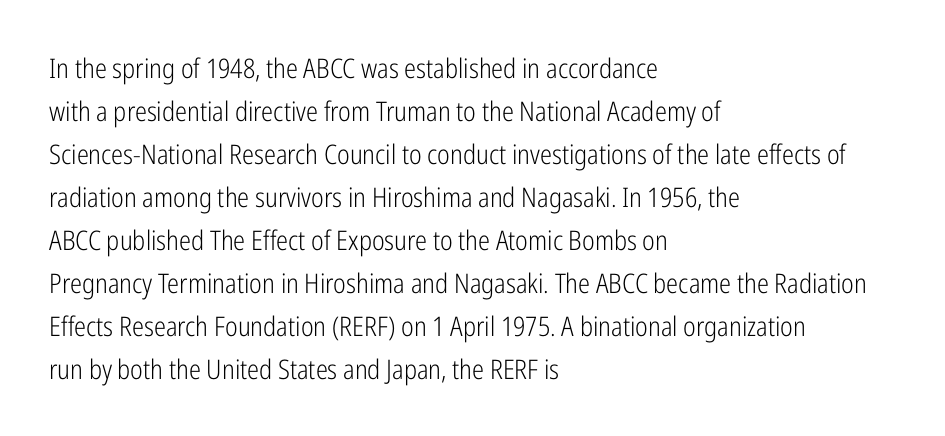
Line beginnings align vertically; line endings do not. Quick note: not italic, upright. No chunkiness to these letters — they're not bold. Default kerning and tracking; the words read as compact shapes.
